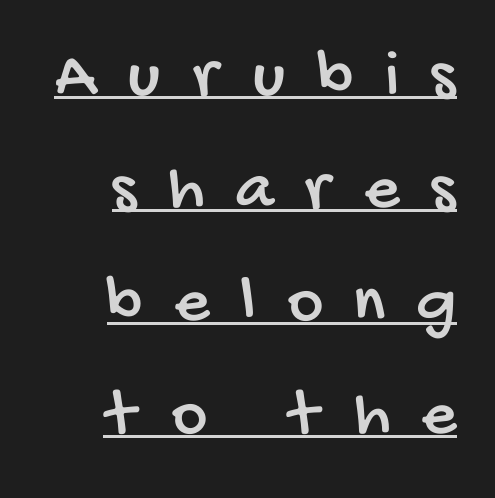
The image shows 68 px condensed sans-serif type; set right-aligned, normal line spacing (1.66x), unusually wide letter spacing (+0.47 em), underlined; low stroke contrast and a large x-height.
